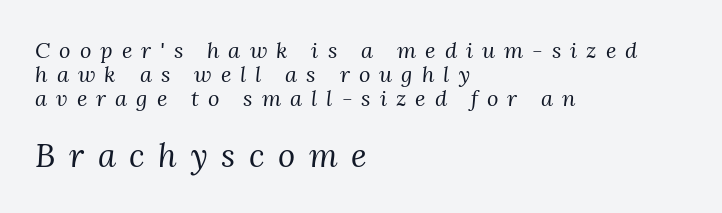
Q: Is the text bold? A: No.
Q: Is the text italic (slanted)? A: Yes, it leans right by about 3 degrees.
Q: Is the typeface a serif or a sans-serif typeface? A: Serif.
Q: Is the text underlined? A: No.
Q: How is the paragraph aligned? A: Left-aligned.
Q: Is the spacing between letters normal or unusually wide? A: Unusually wide.
Q: Is the spacing between lines tight, normal or loose? A: Tight.
Q: Which block of text is set in a larger size, the first (top) or the second (bottom)? A: The second (bottom) one.
Q: Width (condensed, normal, or wide)? A: Normal.
Q: Stroke contrast? A: Medium.
Q: x-height? A: Medium.
Q: Monospaced? A: No.
